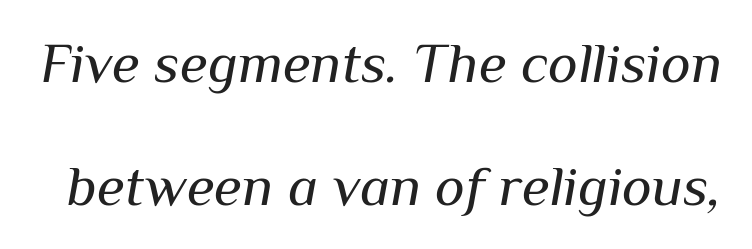
{"italic": "yes", "lean": "right", "slant_degrees": 10, "bold": "no", "weight": "regular", "width": "normal", "stroke_contrast": "medium", "x_height": "medium", "monospaced": "no", "underline": "no", "line_spacing": "loose", "line_spacing_ratio": 2.16, "letter_spacing": "normal", "letter_spacing_em": 0.0, "glyph_px": 57}
